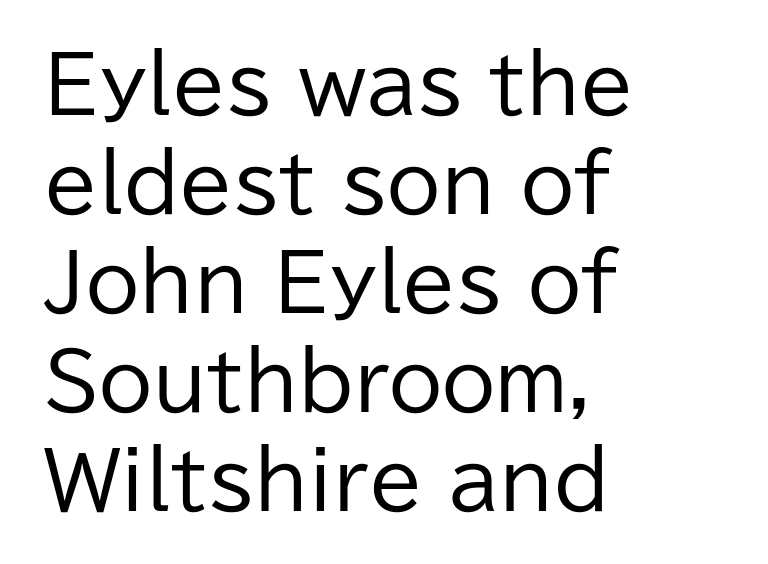
The image shows 78 px regular-weight sans-serif type, upright; set left-aligned, normal line spacing (1.27x), normal letter spacing, not underlined; low stroke contrast and a medium x-height.
